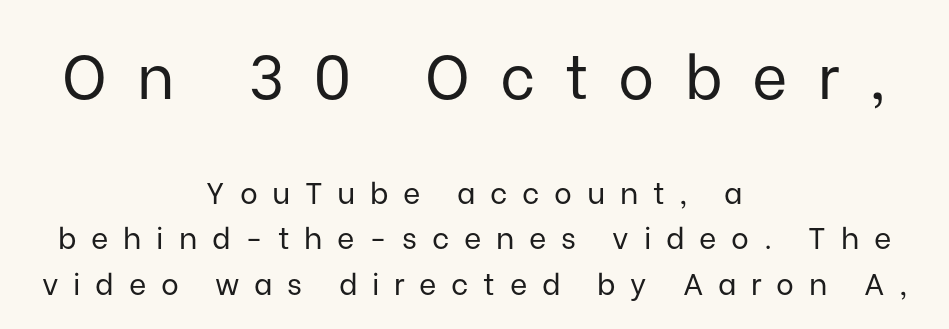
The image shows 61 px regular-weight sans-serif type, upright; set centered, normal line spacing (1.52x), unusually wide letter spacing (+0.49 em), not underlined; the first (top) block is 2.03x larger; low stroke contrast and a medium x-height.
